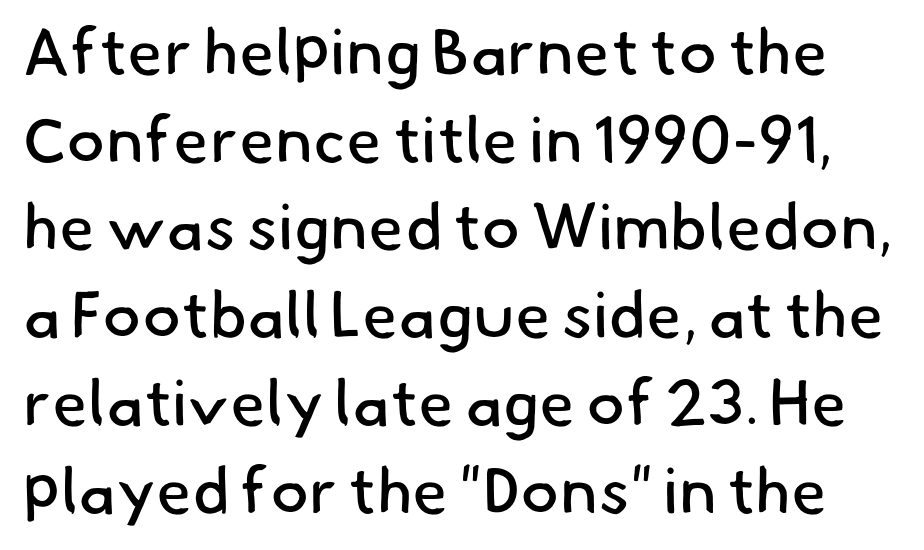
{"serif": "no", "bold": "no", "weight": "regular", "width": "normal", "stroke_contrast": "low", "x_height": "small", "monospaced": "no", "underline": "no", "line_spacing": "normal", "line_spacing_ratio": 1.35, "letter_spacing": "normal", "letter_spacing_em": 0.0, "glyph_px": 65}
